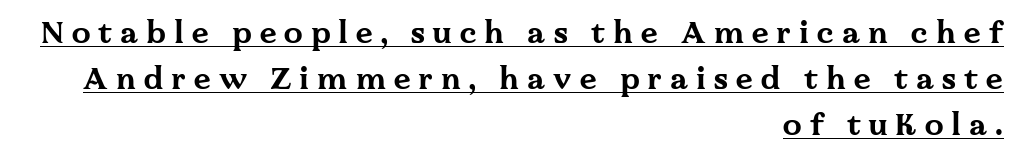
This rendering features underlined lettering. The passage shown is emphatically bold. Italic? Not at all — the glyphs are vertical. The typesetter chose a ragged-left arrangement here. This sample keeps an unexceptional amount of space between lines.
